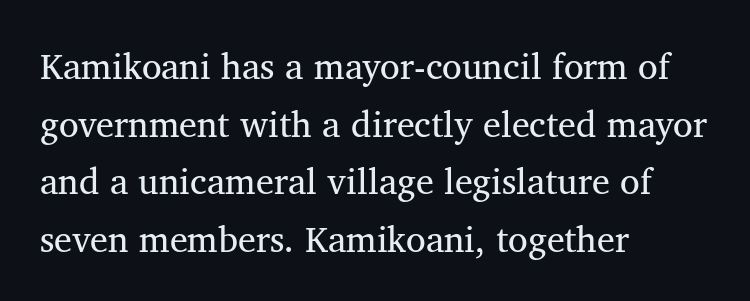
The rag falls on the right side of this text block. The face used here is proportionally spaced, like ordinary book or web type. Words appear dense and cohesive because spacing is normal. You can tell from the footed stems that serif type was used. The space beneath each line is pristine and unruled.
